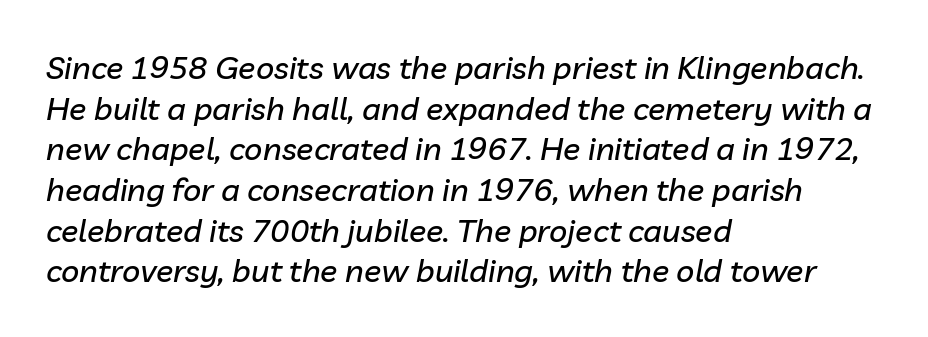
Q: Is the text italic (slanted)? A: Yes, it leans right by about 10 degrees.
Q: Is the text underlined? A: No.
Q: How is the paragraph aligned? A: Left-aligned.
Q: Is the spacing between letters normal or unusually wide? A: Normal.
Q: Is the spacing between lines tight, normal or loose? A: Normal.
Q: Width (condensed, normal, or wide)? A: Normal.
Q: Stroke contrast? A: Low.
Q: x-height? A: Medium.
Q: Monospaced? A: No.
